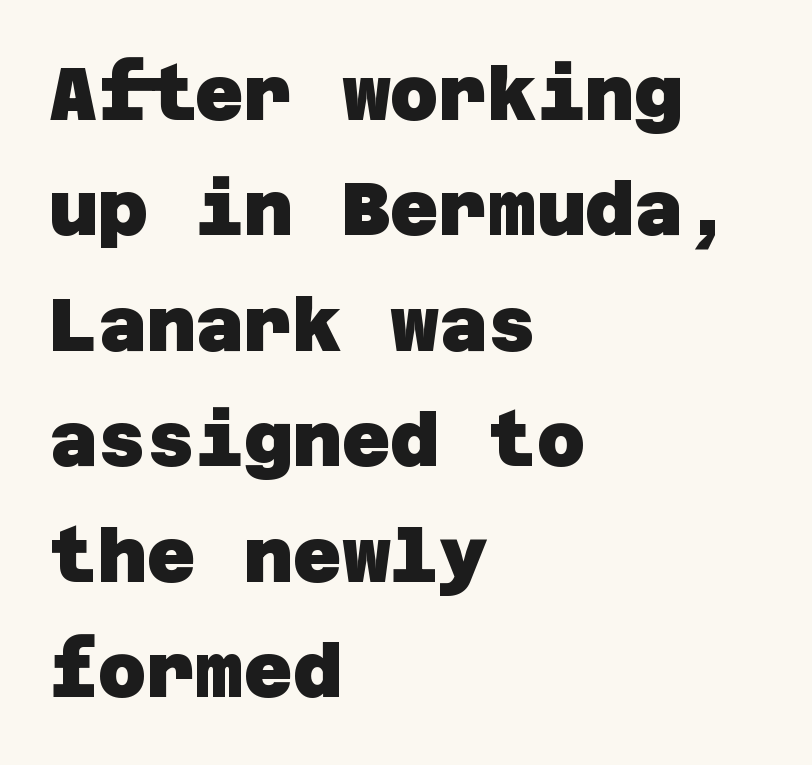
Q: Is the text bold? A: Yes.
Q: Is the typeface a serif or a sans-serif typeface? A: Sans-serif.
Q: Is the text underlined? A: No.
Q: How is the paragraph aligned? A: Left-aligned.
Q: Is the spacing between letters normal or unusually wide? A: Normal.
Q: Is the spacing between lines tight, normal or loose? A: Normal.
Q: Width (condensed, normal, or wide)? A: Normal.
Q: Stroke contrast? A: Low.
Q: x-height? A: Large.
